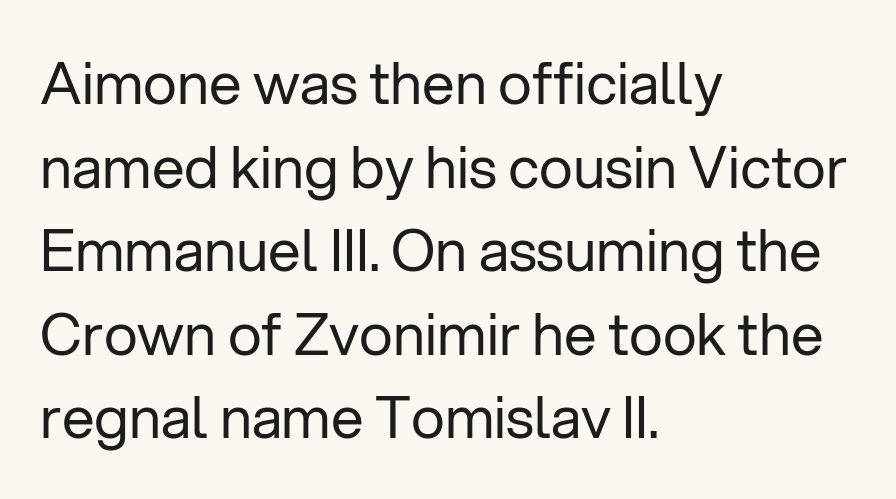
Evenly set lines give the paragraph a standard silhouette. A clean baseline with only descenders dipping below it. Character widths vary here, with narrow letters taking less room than wide ones. The font is comparable to plain body text, perhaps lighter. The rendering anchors every line to the left-hand side.
